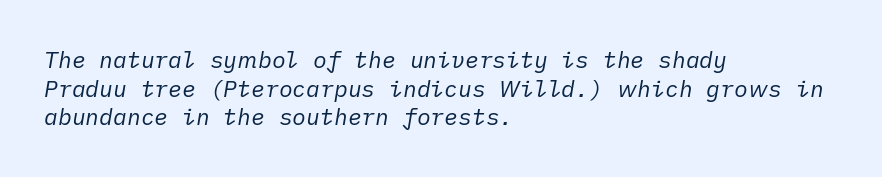
{"italic": "yes", "lean": "right", "slant_degrees": 10, "bold": "no", "underline": "no", "align": "left", "line_spacing_ratio": 1.24, "letter_spacing": "normal", "letter_spacing_em": 0.0, "glyph_px": 23}
